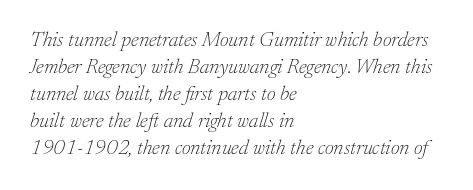
This sample uses plain, unmodified letter spacing. The specimen omits any rule beneath the text block's lines. Whoever set this chose a conventional vertical rhythm. The text carries the slant typical of an italic or oblique font. Heaviness? Minimal to ordinary, like unemphasized prose.
